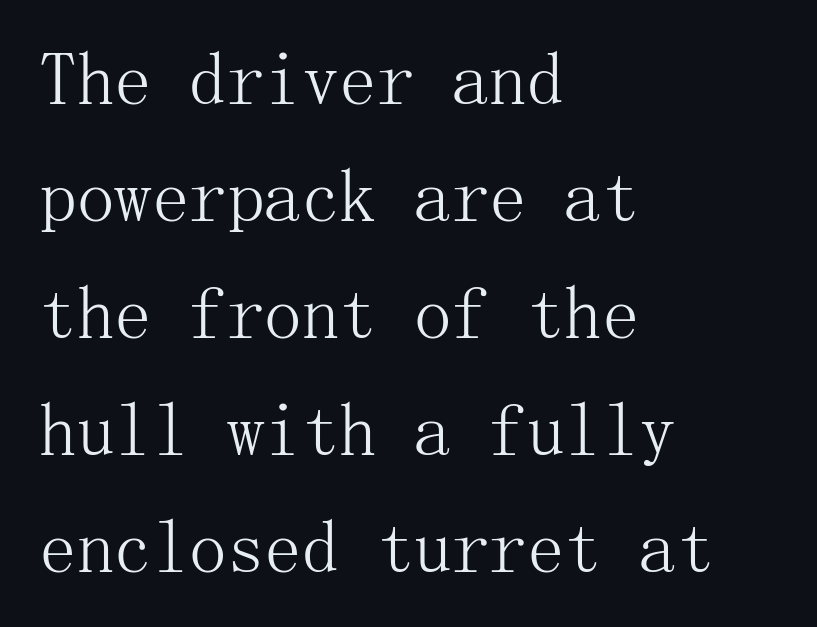
{"serif": "yes", "italic": "no", "bold": "no", "weight": "light", "width": "normal", "stroke_contrast": "medium", "x_height": "medium", "underline": "no", "align": "left", "line_spacing": "normal", "line_spacing_ratio": 1.56, "letter_spacing": "normal", "letter_spacing_em": 0.0, "glyph_px": 75}
